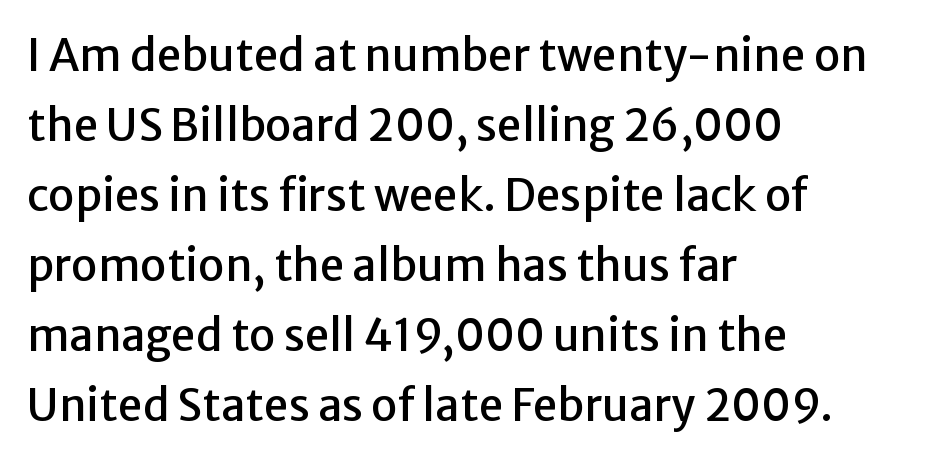
Q: Is the text italic (slanted)? A: No, it is upright.
Q: Is the typeface a serif or a sans-serif typeface? A: Sans-serif.
Q: Is the text underlined? A: No.
Q: How is the paragraph aligned? A: Left-aligned.
Q: Is the spacing between letters normal or unusually wide? A: Normal.
Q: Is the spacing between lines tight, normal or loose? A: Normal.
Q: Width (condensed, normal, or wide)? A: Normal.
Q: Stroke contrast? A: Low.
Q: x-height? A: Medium.
Q: Monospaced? A: No.
